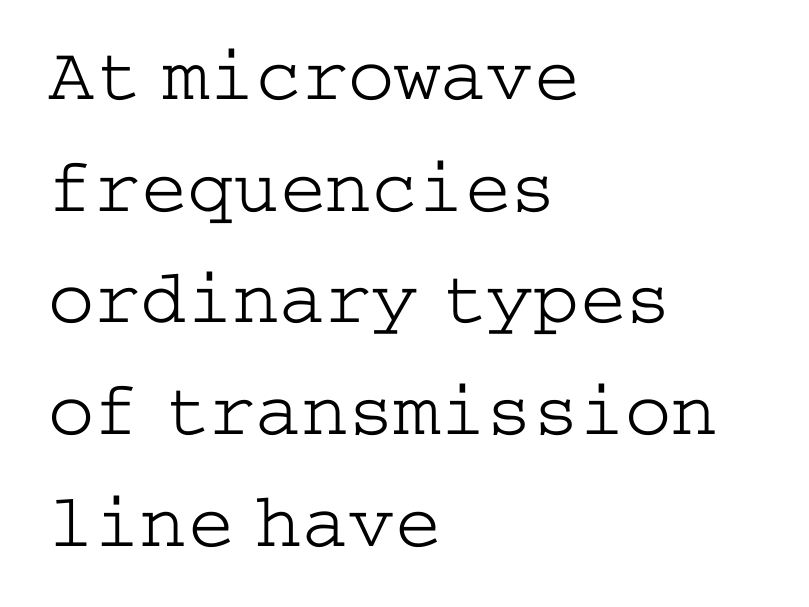
This rendering leaves character spacing at its baseline value. Baseline-to-baseline distance is the conventional proportion of letter height. Plain, unruled lines of type. Italic: no, the glyphs are upright roman. Vertical stems look standard width or narrower in stroke.
